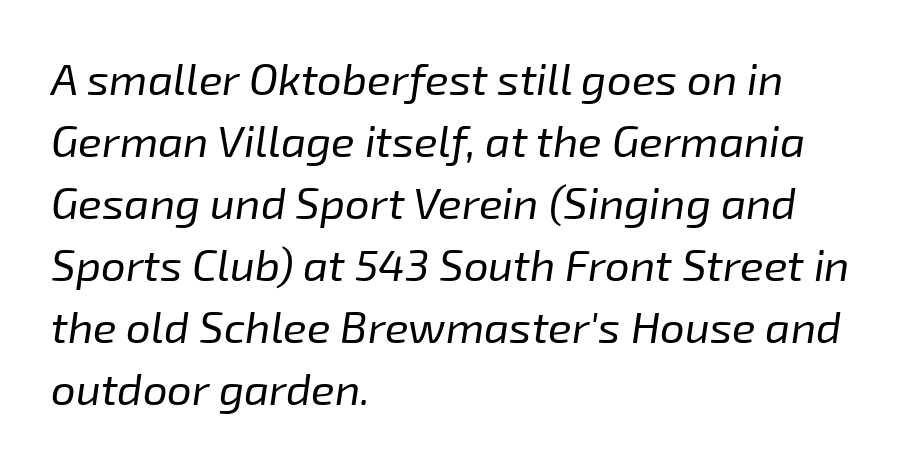
The gap between lines stays unmarked. No extra tracking has been applied to these lines. Quick note: interline space is typical. Think of a printed novel: that variable character pitch is what you see here.
